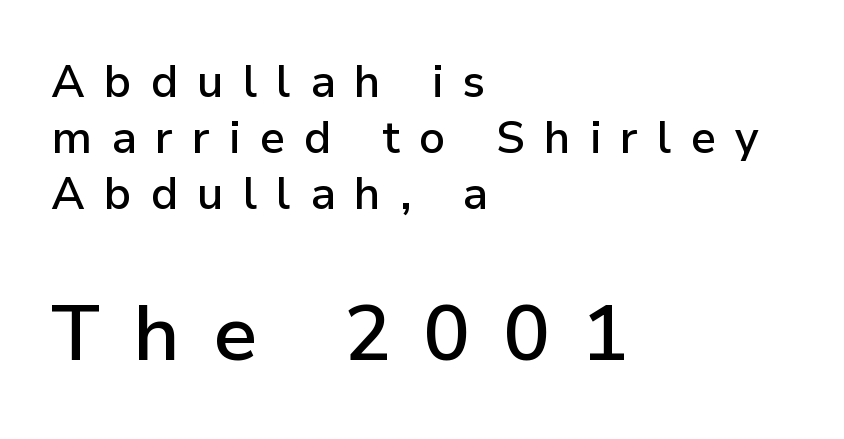
Q: Is the text bold? A: Semi-bold.
Q: Is the text italic (slanted)? A: No, it is upright.
Q: Is the typeface a serif or a sans-serif typeface? A: Sans-serif.
Q: Is the text underlined? A: No.
Q: How is the paragraph aligned? A: Left-aligned.
Q: Is the spacing between letters normal or unusually wide? A: Unusually wide.
Q: Which block of text is set in a larger size, the first (top) or the second (bottom)? A: The second (bottom) one.
Q: Width (condensed, normal, or wide)? A: Normal.
Q: Stroke contrast? A: Low.
Q: x-height? A: Medium.
Q: Monospaced? A: No.
